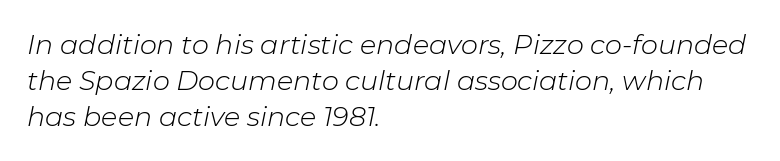
The image shows 27 px text type, italic (leaning right); set left-aligned, normal line spacing (1.34x), normal letter spacing, not underlined.
